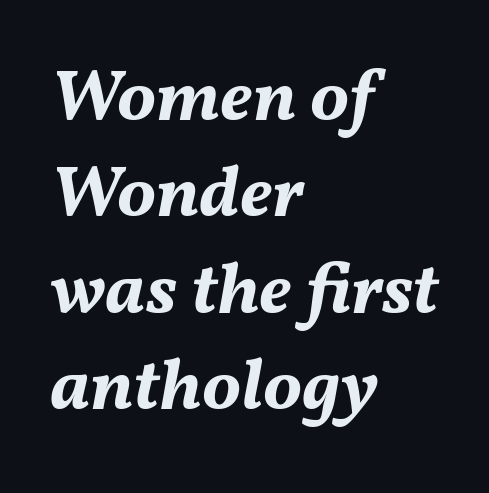
The rendering uses natural spacing where letterforms have individual widths. Honestly, the row spacing looks completely unremarkable. When letters slant like this, we call the style italic. This rendering uses left alignment, leaving the right contour irregular. The passage shown is emphatically bold.
